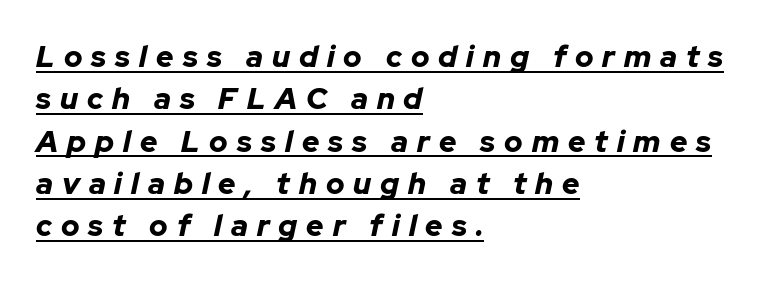
The image shows 30 px bold type, italic (leaning right); set left-aligned, normal line spacing (1.41x), unusually wide letter spacing (+0.3 em), underlined; low stroke contrast and a medium x-height.
